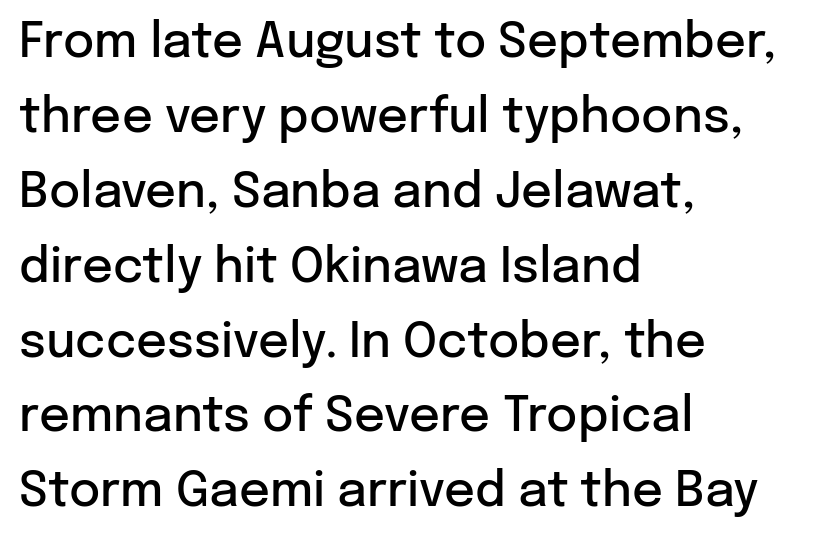
The image shows 48 px semibold sans-serif type, upright; set left-aligned, normal line spacing (1.56x), normal letter spacing, not underlined; low stroke contrast and a medium x-height.
